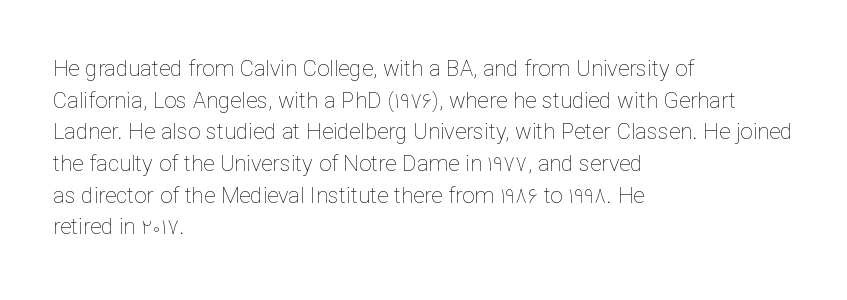
Ordinary non-slanted type is in use. Whoever set this chose a conventional vertical rhythm. Nothing unusual about the tracking: characters are spaced as the font intends. Every row of glyphs begins at an identical x-position on the left.
